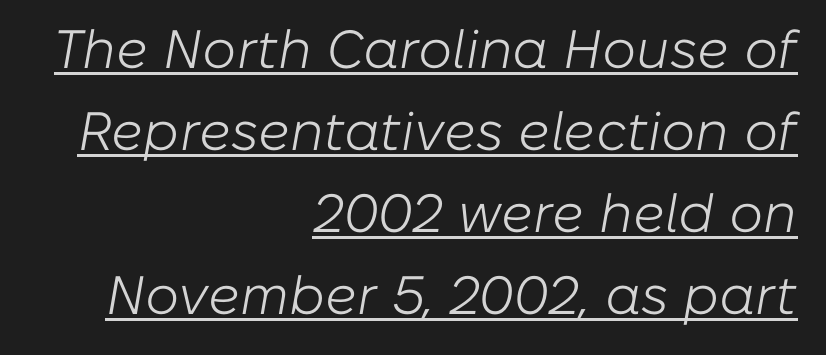
The image shows 54 px light type, italic (leaning right); set right-aligned, normal line spacing (1.52x), normal letter spacing, underlined; low stroke contrast and a medium x-height.
